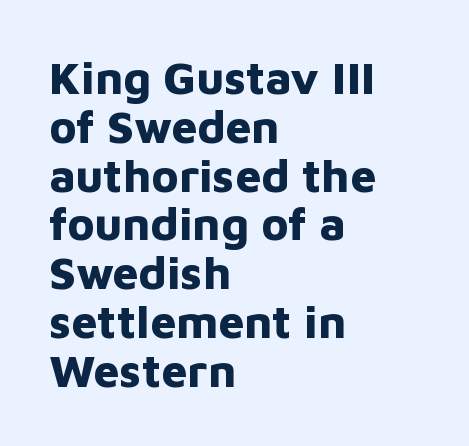
The image shows 46 px bold sans-serif type, upright; set left-aligned, tight line spacing (1.06x), normal letter spacing, not underlined; low stroke contrast and a medium x-height.
